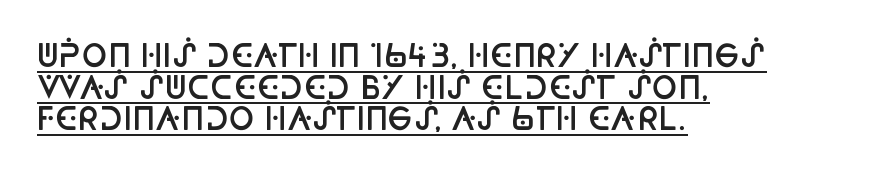
Q: Is the text bold? A: Semi-bold.
Q: Is the text italic (slanted)? A: No, it is upright.
Q: Is the typeface a serif or a sans-serif typeface? A: Sans-serif.
Q: Is the text underlined? A: Yes.
Q: How is the paragraph aligned? A: Left-aligned.
Q: Is the spacing between letters normal or unusually wide? A: Normal.
Q: Is the spacing between lines tight, normal or loose? A: Tight.
Q: Width (condensed, normal, or wide)? A: Condensed.
Q: Stroke contrast? A: Low.
Q: x-height? A: Large.
Q: Monospaced? A: No.
